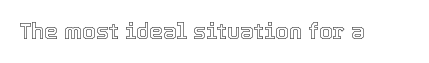
{"italic": "no", "underline": "no", "letter_spacing": "normal", "letter_spacing_em": 0.0, "glyph_px": 22}
